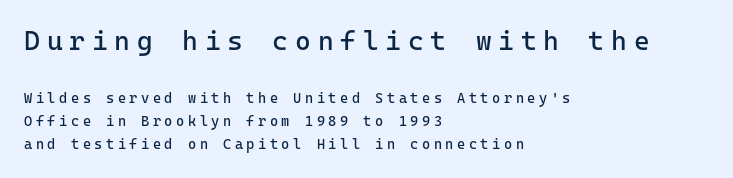
{"italic": "no", "bold": "no", "underline": "no", "align": "left", "line_spacing": "normal", "line_spacing_ratio": 1.65, "letter_spacing": "wide", "letter_spacing_em": 0.25, "larger_block": "first", "size_ratio": 1.93, "glyph_px": 27}
